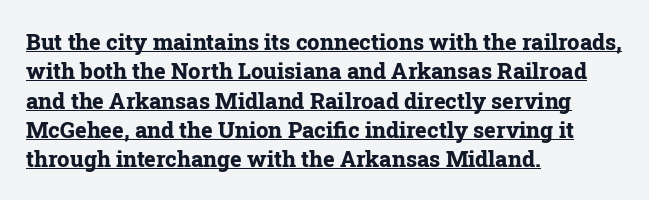
{"italic": "no", "bold": "yes", "underline": "yes", "align": "left", "line_spacing": "normal", "line_spacing_ratio": 1.33, "letter_spacing": "normal", "letter_spacing_em": 0.0, "glyph_px": 22}
